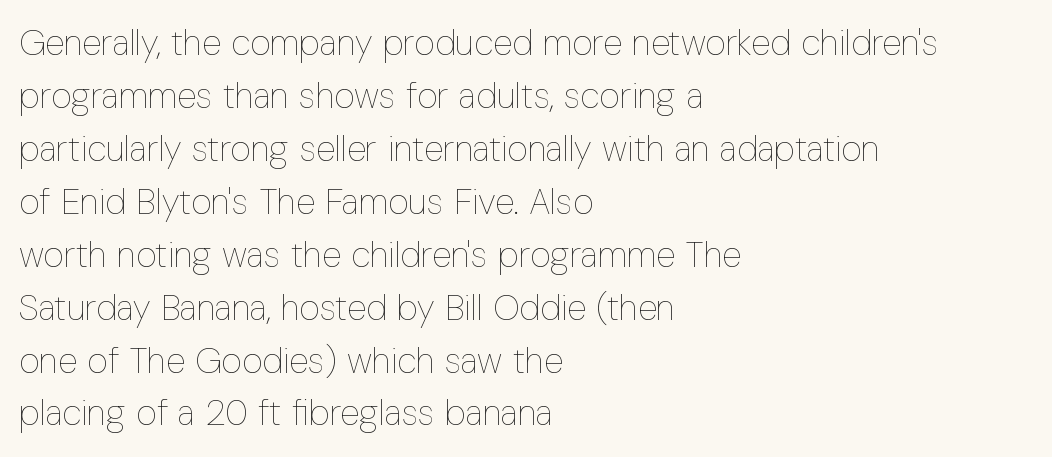
{"italic": "no", "bold": "no", "weight": "thin", "width": "condensed", "stroke_contrast": "low", "x_height": "medium", "monospaced": "no", "underline": "no", "align": "left", "line_spacing": "normal", "line_spacing_ratio": 1.47, "letter_spacing": "normal", "letter_spacing_em": 0.0, "glyph_px": 36}
